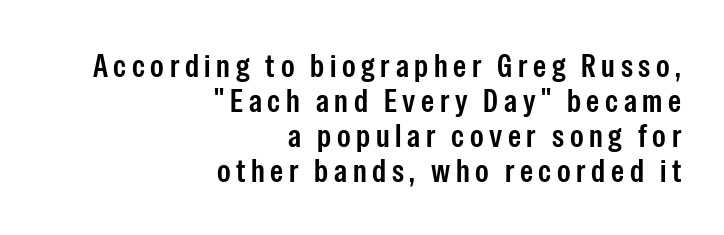
Q: Is the text italic (slanted)? A: No, it is upright.
Q: Is the typeface a serif or a sans-serif typeface? A: Sans-serif.
Q: Is the text underlined? A: No.
Q: How is the paragraph aligned? A: Right-aligned.
Q: Is the spacing between lines tight, normal or loose? A: Tight.
Q: Width (condensed, normal, or wide)? A: Condensed.
Q: Stroke contrast? A: Low.
Q: x-height? A: Medium.
Q: Monospaced? A: No.
